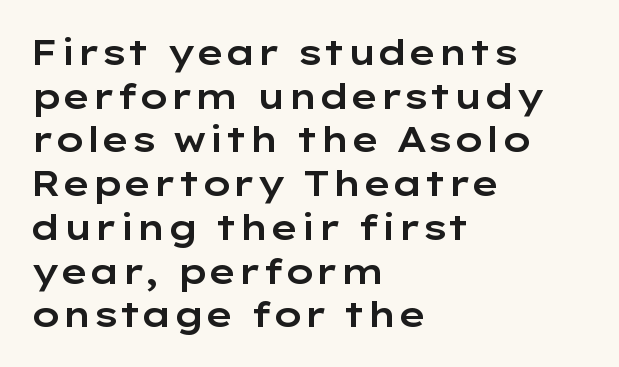
Which margin do the lines hug? The left one — the right edge is uneven. Italic: no, the glyphs are upright roman. The strip under each line holds only bare page. The leading is moderate, giving the passage an even texture.
